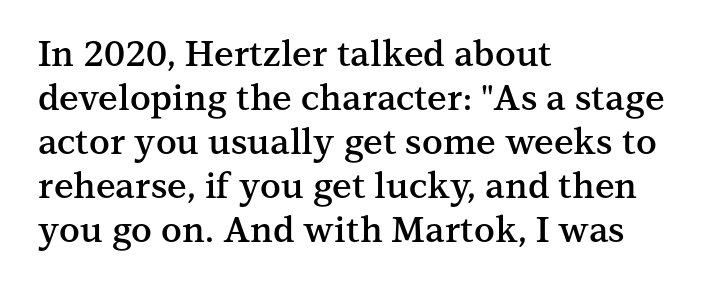
The image shows 35 px semibold serif type, upright; set left-aligned, normal line spacing (1.26x), normal letter spacing, not underlined; medium stroke contrast and a medium x-height.
